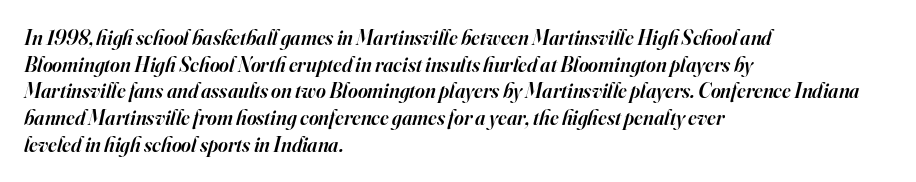
Typeset ragged right — the left edge is the straight one. Reading down the column, the eye jumps a familiar distance to each next line. This is the in-between weight designers call semibold or demi. Letters rest on an invisible, unmarked baseline. There is no visible air inserted between adjacent glyphs. The letters are slanted; this is an italic face.
